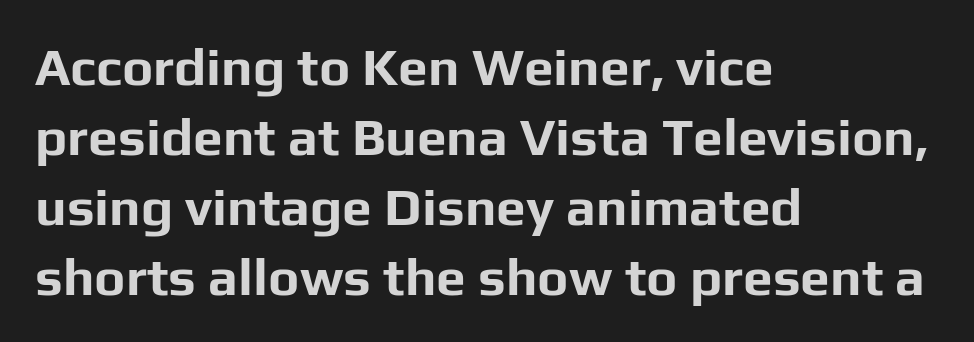
Q: Is the text bold? A: Yes.
Q: Is the text italic (slanted)? A: No, it is upright.
Q: Is the typeface a serif or a sans-serif typeface? A: Sans-serif.
Q: Is the text underlined? A: No.
Q: How is the paragraph aligned? A: Left-aligned.
Q: Is the spacing between letters normal or unusually wide? A: Normal.
Q: Is the spacing between lines tight, normal or loose? A: Normal.
Q: Width (condensed, normal, or wide)? A: Normal.
Q: Stroke contrast? A: Low.
Q: x-height? A: Medium.
Q: Monospaced? A: No.
